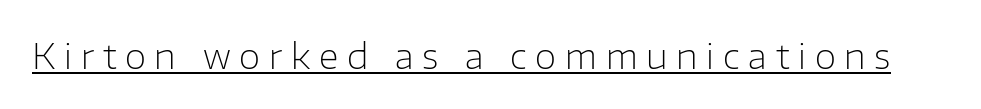
The image shows 35 px light sans-serif type, upright; set unusually wide letter spacing (+0.25 em), underlined; low stroke contrast and a medium x-height.
